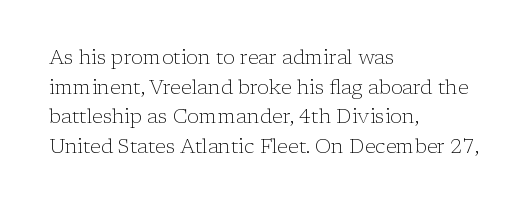
{"italic": "no", "bold": "no", "underline": "no", "align": "left", "line_spacing": "normal", "line_spacing_ratio": 1.48, "letter_spacing": "normal", "letter_spacing_em": 0.0, "glyph_px": 20}
